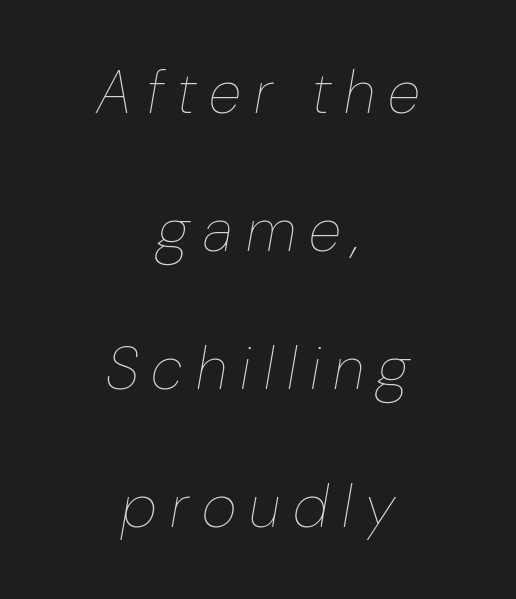
The face used here is proportionally spaced, like ordinary book or web type. Quick note: interline space is abundant. Beneath every word, the page is bare. Centered paragraph, ragged on both sides. Someone cranked the tracking dial way up on this one. A quiet, ordinary-to-light weight characterises the typeface.
